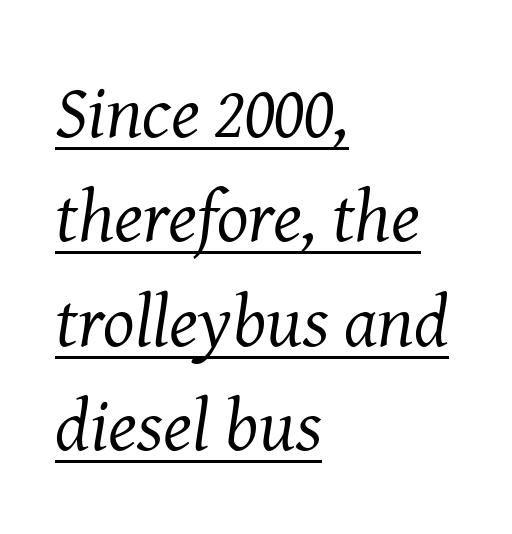
Proportional: the letters do not fall into vertical columns. The leading is moderate, giving the passage an even texture. The compositor pushed each line to the left boundary. Italic? Definitely — the glyphs are oblique. The strokes carry an ordinary text weight at most.
